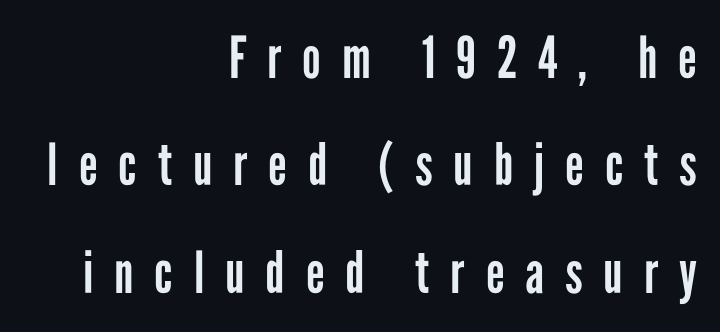
The string is rendered with underlining switched off. Quick note: not italic, upright. The letters advance in unequal steps, a hallmark of proportional type. Every row of glyphs terminates at an identical x-position on the right.
